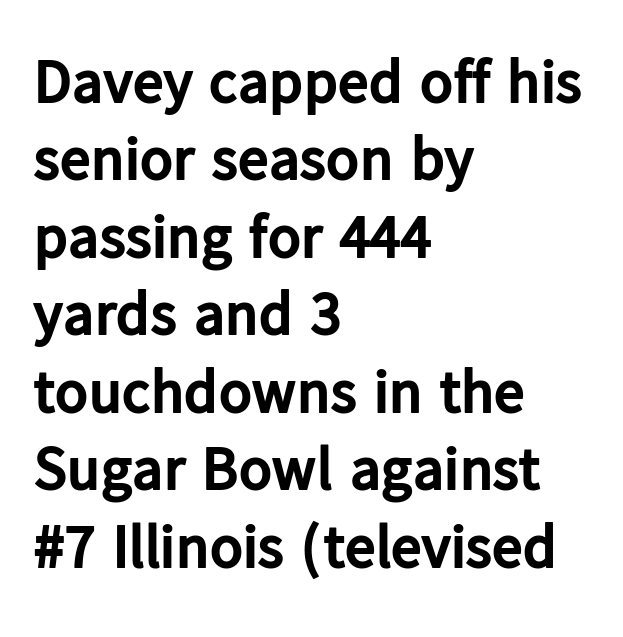
Each letter keeps its own natural width here, so spacing adapts to shape. Reading down the block, your eye returns to a fixed left position each line. This sample uses an upright cut, with every glyph sitting square on the baseline. Its strokes are broad and dark, the hallmark of bold type.
